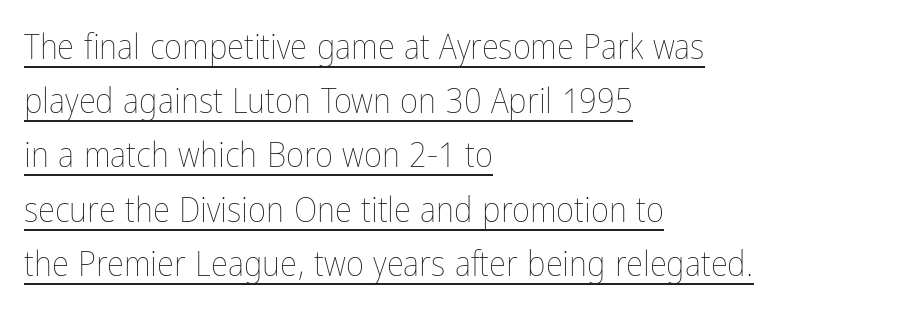
The image shows 35 px thin, condensed type, upright; set left-aligned, normal line spacing (1.55x), normal letter spacing, underlined; low stroke contrast and a medium x-height.
